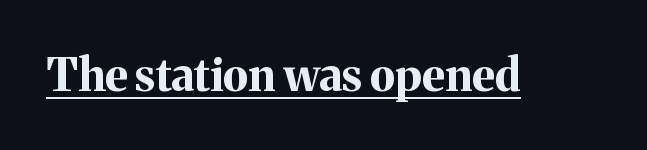
Q: Is the text bold? A: Yes.
Q: Is the text italic (slanted)? A: No, it is upright.
Q: Is the typeface a serif or a sans-serif typeface? A: Serif.
Q: Is the text underlined? A: Yes.
Q: Is the spacing between letters normal or unusually wide? A: Normal.
Q: Width (condensed, normal, or wide)? A: Normal.
Q: Stroke contrast? A: Medium.
Q: x-height? A: Medium.
Q: Monospaced? A: No.
